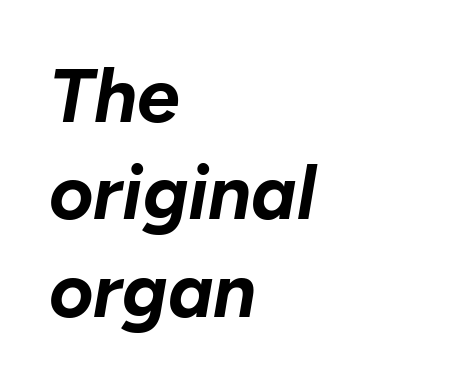
The image shows 76 px bold type, italic (leaning right); set left-aligned, normal line spacing (1.28x), normal letter spacing, not underlined; low stroke contrast and a medium x-height.
